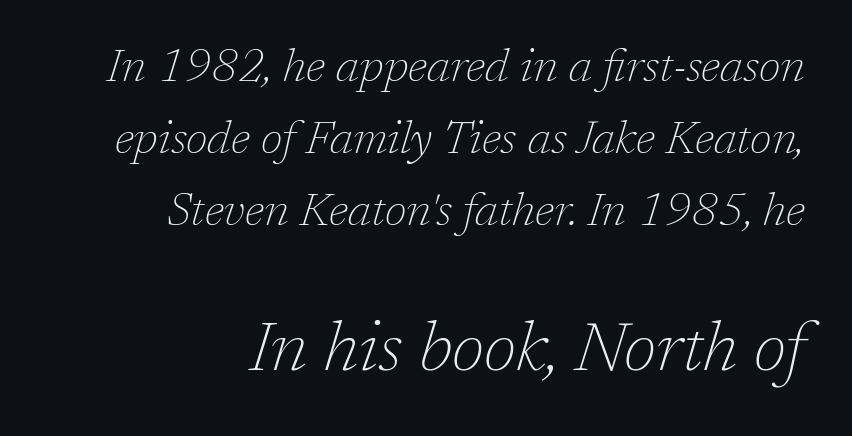
{"serif": "yes", "italic": "yes", "lean": "right", "slant_degrees": 17, "bold": "no", "weight": "thin", "width": "normal", "stroke_contrast": "low", "x_height": "medium", "monospaced": "no", "underline": "no", "align": "right", "line_spacing": "normal", "line_spacing_ratio": 1.57, "letter_spacing": "normal", "letter_spacing_em": 0.0, "larger_block": "second", "size_ratio": 1.5, "glyph_px": 69}
